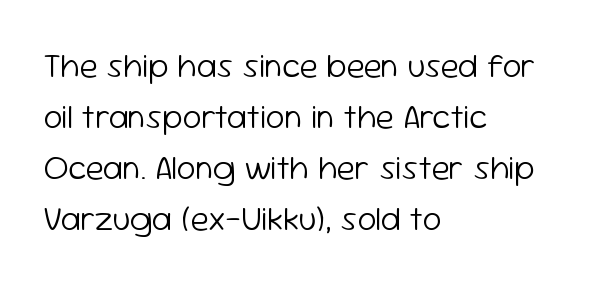
Nobody drew a line under any word here. Is this a fixed-width face? No — the glyphs have proportional, varying widths. Baseline-to-baseline distance is the conventional proportion of letter height. Compared with typical body copy, the letter spacing here is the same. The lettering stays uniformly vertical, giving the passage a roman look.
